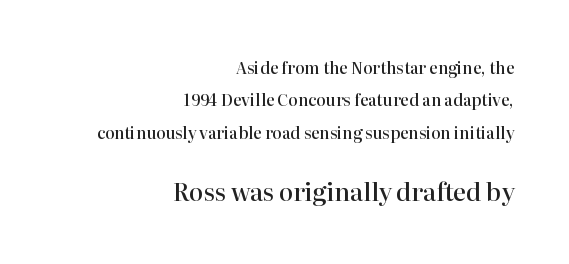
{"italic": "no", "bold": "semi", "underline": "no", "align": "right", "line_spacing": "loose", "line_spacing_ratio": 2.03, "letter_spacing": "normal", "letter_spacing_em": 0.0, "larger_block": "second", "size_ratio": 1.5, "glyph_px": 24}
